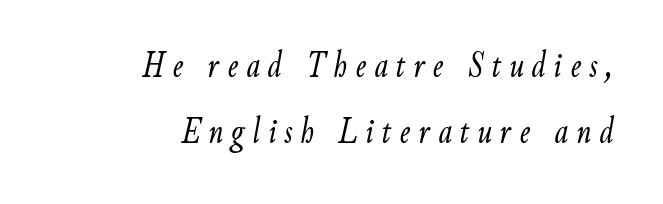
The image shows 37 px light, condensed type, italic (leaning right); set right-aligned, line spacing 1.78x, unusually wide letter spacing (+0.22 em), not underlined; low stroke contrast and a small x-height.
